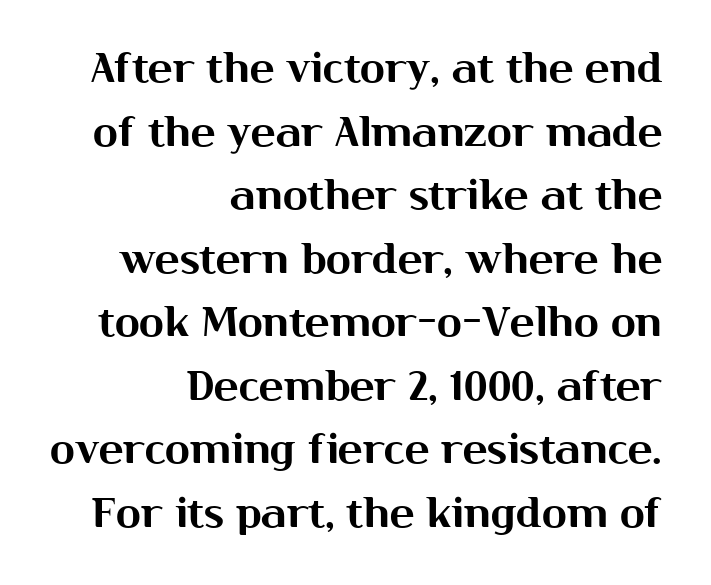
{"serif": "no", "italic": "no", "width": "normal", "stroke_contrast": "medium", "x_height": "medium", "monospaced": "no", "underline": "no", "align": "right", "line_spacing": "normal", "line_spacing_ratio": 1.55, "letter_spacing": "normal", "letter_spacing_em": 0.0, "glyph_px": 41}
